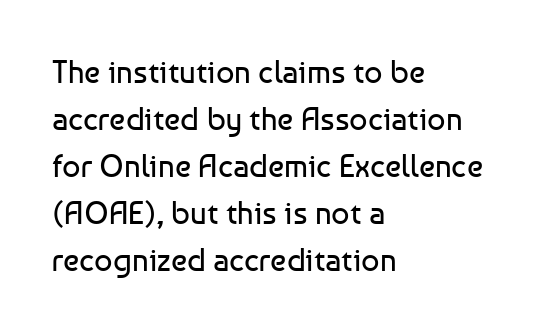
Q: Is the text bold? A: No.
Q: Is the text italic (slanted)? A: No, it is upright.
Q: Is the typeface a serif or a sans-serif typeface? A: Sans-serif.
Q: Is the text underlined? A: No.
Q: How is the paragraph aligned? A: Left-aligned.
Q: Is the spacing between letters normal or unusually wide? A: Normal.
Q: Is the spacing between lines tight, normal or loose? A: Normal.
Q: Width (condensed, normal, or wide)? A: Normal.
Q: Stroke contrast? A: Low.
Q: x-height? A: Medium.
Q: Monospaced? A: No.
